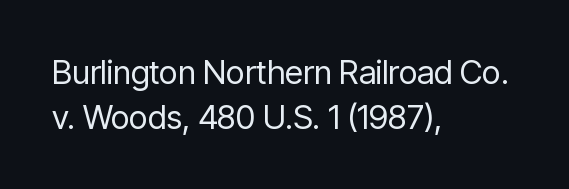
{"serif": "no", "italic": "no", "bold": "no", "weight": "regular", "width": "condensed", "stroke_contrast": "low", "x_height": "medium", "monospaced": "no", "underline": "no", "align": "left", "line_spacing": "normal", "line_spacing_ratio": 1.36, "letter_spacing": "normal", "letter_spacing_em": 0.0, "glyph_px": 33}
